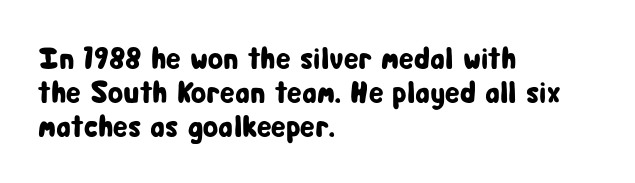
{"serif": "no", "italic": "no", "width": "condensed", "stroke_contrast": "low", "x_height": "medium", "monospaced": "no", "underline": "no", "align": "left", "line_spacing": "tight", "line_spacing_ratio": 1.1, "letter_spacing": "normal", "letter_spacing_em": 0.0, "glyph_px": 31}
